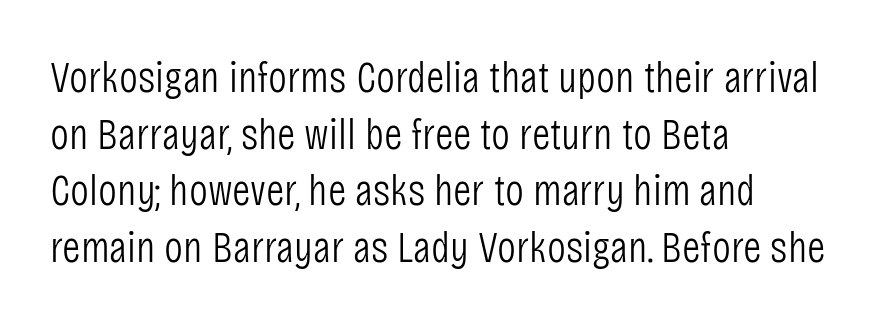
The letters advance in unequal steps, a hallmark of proportional type. A light-to-regular cut is what we see here. Serifs: no, the terminals of the letterforms are clean. The compositor pushed each line to the left boundary.
